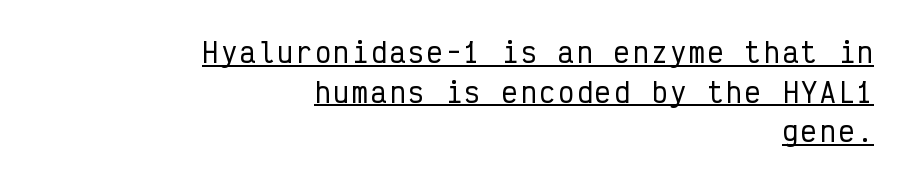
Q: Is the text italic (slanted)? A: No, it is upright.
Q: Is the text underlined? A: Yes.
Q: How is the paragraph aligned? A: Right-aligned.
Q: Is the spacing between lines tight, normal or loose? A: Normal.
